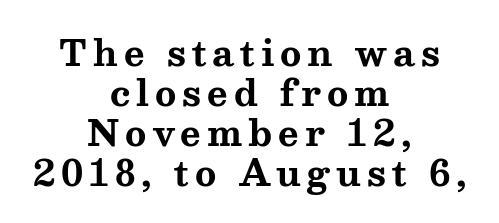
Q: Is the text bold? A: Yes.
Q: Is the text italic (slanted)? A: No, it is upright.
Q: Is the typeface a serif or a sans-serif typeface? A: Serif.
Q: Is the text underlined? A: No.
Q: How is the paragraph aligned? A: Centered.
Q: Is the spacing between lines tight, normal or loose? A: Tight.
Q: Width (condensed, normal, or wide)? A: Wide.
Q: Stroke contrast? A: Medium.
Q: x-height? A: Medium.
Q: Monospaced? A: No.
